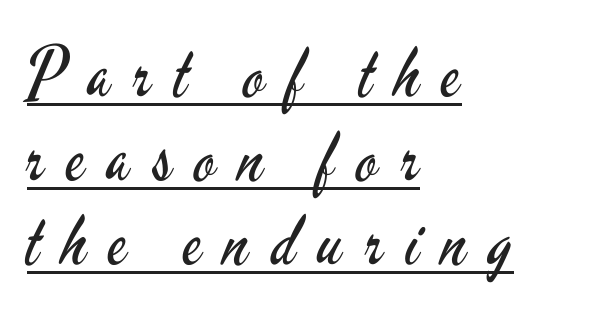
The image shows 69 px regular-weight, condensed sans-serif type; set left-aligned, line spacing 1.22x, unusually wide letter spacing (+0.33 em), underlined; low stroke contrast and a small x-height.
